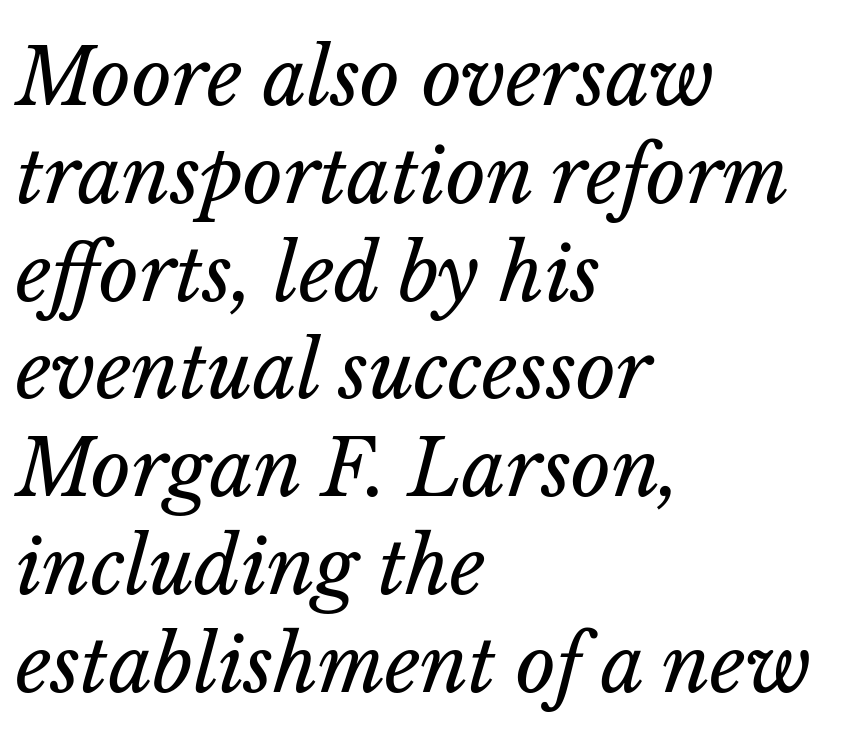
Alignment: flush left. Each new line begins a customary step beneath the previous one. Just letters on the line, the space beneath them empty. The rendering uses natural spacing where letterforms have individual widths. Would a proofreader flag this as italicized? Yes.
